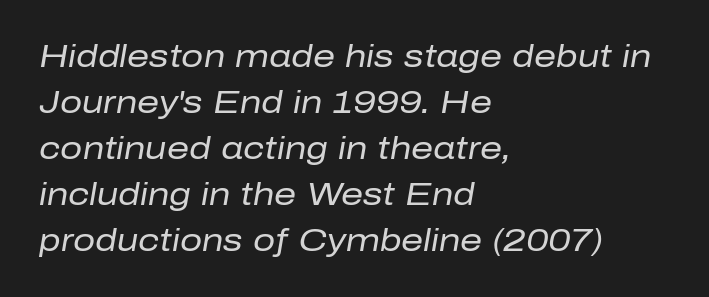
Q: Is the text bold? A: No.
Q: Is the text italic (slanted)? A: Yes, it leans right by about 10 degrees.
Q: Is the text underlined? A: No.
Q: How is the paragraph aligned? A: Left-aligned.
Q: Is the spacing between letters normal or unusually wide? A: Normal.
Q: Is the spacing between lines tight, normal or loose? A: Normal.
Q: Width (condensed, normal, or wide)? A: Normal.
Q: Stroke contrast? A: Low.
Q: x-height? A: Medium.
Q: Monospaced? A: No.
